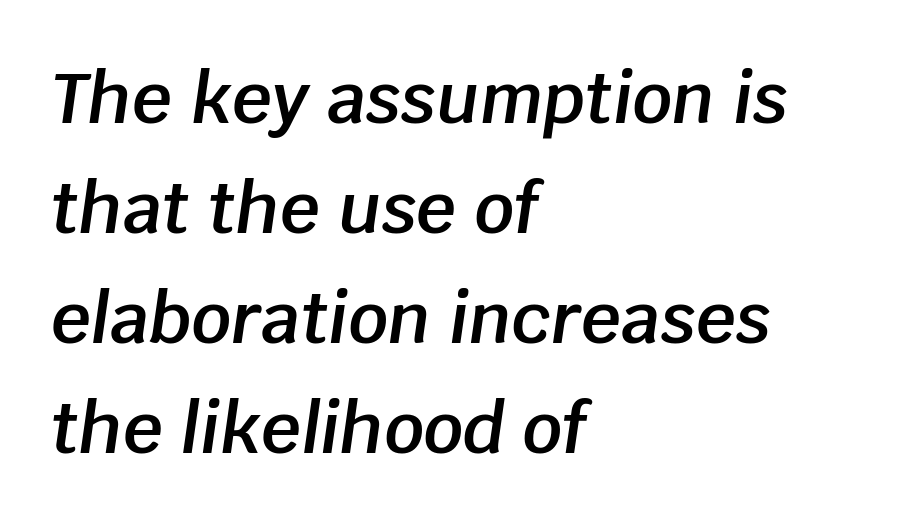
The image shows 70 px semibold type, italic (leaning right); set left-aligned, normal line spacing (1.57x), normal letter spacing, not underlined; low stroke contrast and a large x-height.
